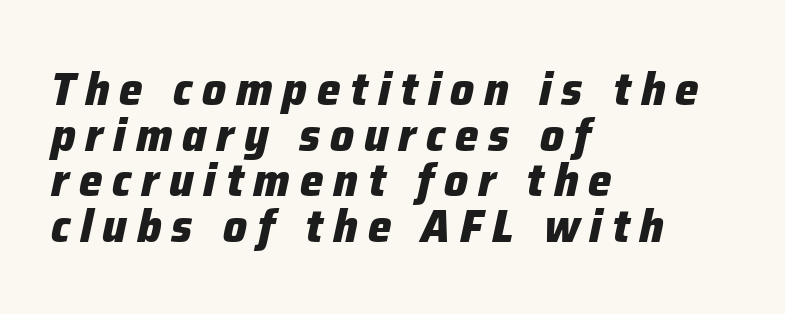
If you drew a ruler down the left edge, every line would touch it. Letter spacing: wide. The passage shown stacks its lines with hardly any gap. Plenty of ink on the page — the face is bold. Every character sits at an angle, as italics do. The passage shown is typed in a proportional face where columns would drift.
